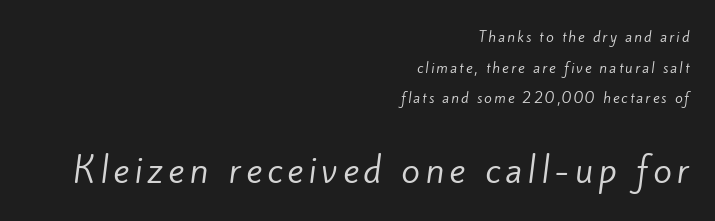
Q: Is the text bold? A: No.
Q: Is the typeface a serif or a sans-serif typeface? A: Sans-serif.
Q: Is the text underlined? A: No.
Q: How is the paragraph aligned? A: Right-aligned.
Q: Is the spacing between lines tight, normal or loose? A: Loose.
Q: Which block of text is set in a larger size, the first (top) or the second (bottom)? A: The second (bottom) one.
Q: Width (condensed, normal, or wide)? A: Normal.
Q: Stroke contrast? A: Low.
Q: x-height? A: Small.
Q: Monospaced? A: No.
